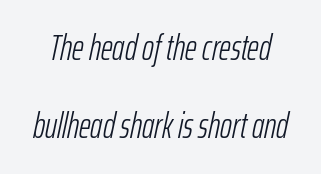
Q: Is the text bold? A: No.
Q: Is the text italic (slanted)? A: Yes, it leans right by about 12 degrees.
Q: Is the text underlined? A: No.
Q: Is the spacing between letters normal or unusually wide? A: Normal.
Q: Is the spacing between lines tight, normal or loose? A: Loose.
Q: Width (condensed, normal, or wide)? A: Condensed.
Q: Stroke contrast? A: Low.
Q: x-height? A: Medium.
Q: Monospaced? A: No.
